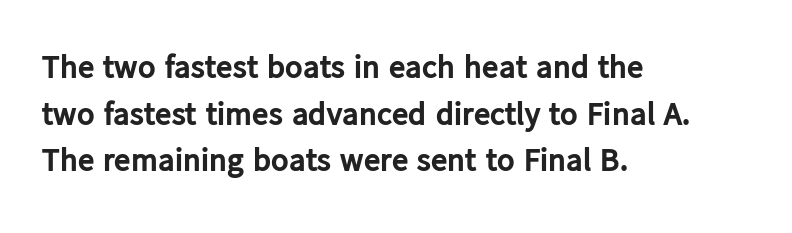
The image shows 33 px bold sans-serif type, upright; set left-aligned, normal line spacing (1.41x), normal letter spacing, not underlined; low stroke contrast and a medium x-height.
